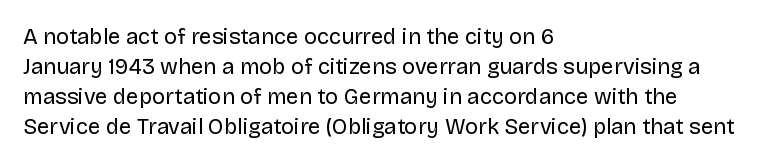
Q: Is the text bold? A: No.
Q: Is the text italic (slanted)? A: No, it is upright.
Q: Is the text underlined? A: No.
Q: How is the paragraph aligned? A: Left-aligned.
Q: Is the spacing between letters normal or unusually wide? A: Normal.
Q: Is the spacing between lines tight, normal or loose? A: Normal.
